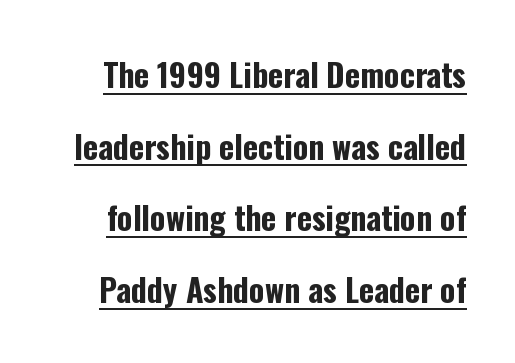
Varying glyph widths throughout — classic text-font behaviour. Compared with typical paragraphs, the rows here are farther apart. This is roman type, the default non-slanted kind. You could call the tracking neutral — neither tight nor loose.
